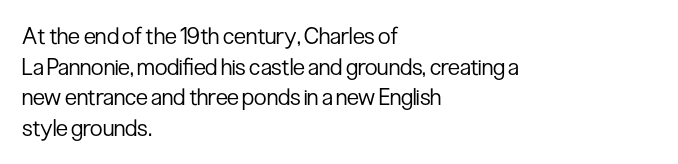
{"italic": "no", "bold": "no", "underline": "no", "align": "left", "line_spacing": "normal", "line_spacing_ratio": 1.33, "letter_spacing": "normal", "letter_spacing_em": 0.0, "glyph_px": 23}
